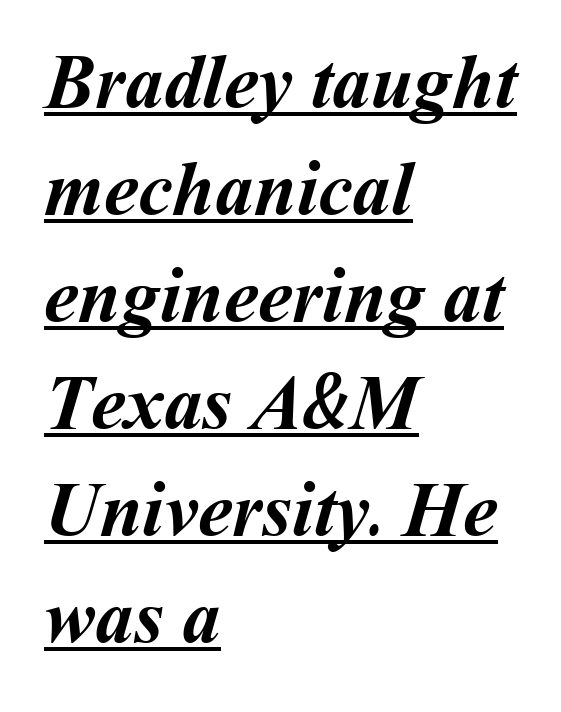
Q: Is the text bold? A: Yes.
Q: Is the text underlined? A: Yes.
Q: How is the paragraph aligned? A: Left-aligned.
Q: Is the spacing between letters normal or unusually wide? A: Normal.
Q: Is the spacing between lines tight, normal or loose? A: Normal.
Q: Width (condensed, normal, or wide)? A: Normal.
Q: Stroke contrast? A: Medium.
Q: x-height? A: Medium.
Q: Monospaced? A: No.
